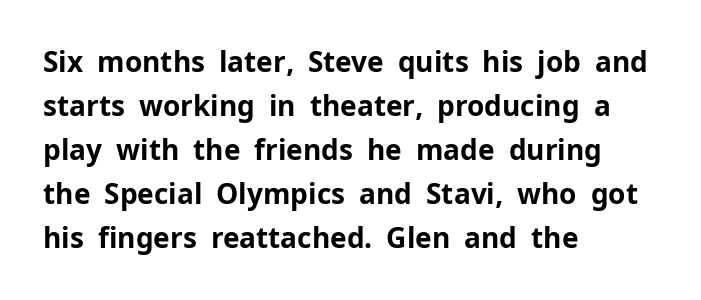
The image shows 28 px bold sans-serif type, upright; set left-aligned, normal line spacing (1.57x), normal letter spacing, not underlined; low stroke contrast and a medium x-height.
